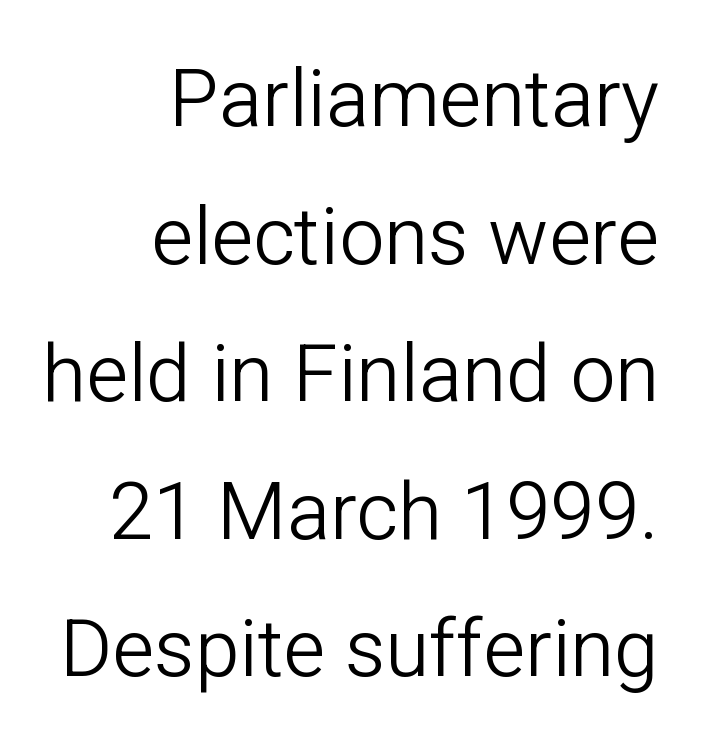
Q: Is the text bold? A: No.
Q: Is the text italic (slanted)? A: No, it is upright.
Q: Is the typeface a serif or a sans-serif typeface? A: Sans-serif.
Q: Is the text underlined? A: No.
Q: How is the paragraph aligned? A: Right-aligned.
Q: Is the spacing between letters normal or unusually wide? A: Normal.
Q: Width (condensed, normal, or wide)? A: Normal.
Q: Stroke contrast? A: Low.
Q: x-height? A: Medium.
Q: Monospaced? A: No.
